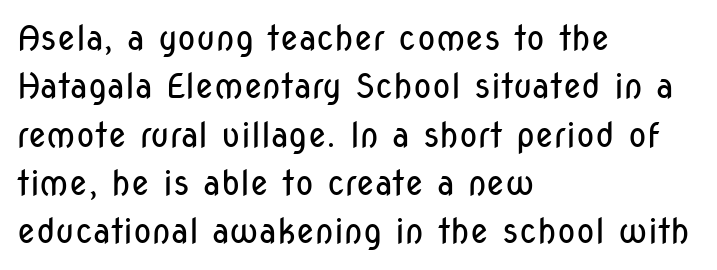
If you drew a line through each stem, it would be perfectly vertical. Leftover space on each line is placed entirely after the last word. Normally led — the rows are evenly, conventionally spaced. Clear beneath every line of the passage. The type is set solid horizontally, with unmodified tracking.
